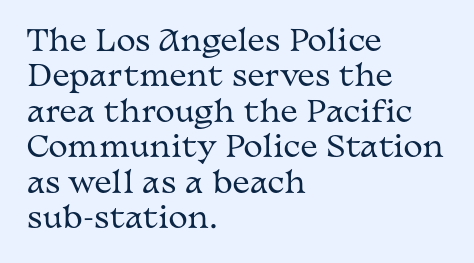
{"serif": "yes", "italic": "no", "bold": "no", "weight": "regular", "width": "wide", "stroke_contrast": "medium", "x_height": "medium", "monospaced": "no", "underline": "no", "align": "left", "line_spacing_ratio": 1.22, "letter_spacing": "normal", "letter_spacing_em": 0.0, "glyph_px": 29}
